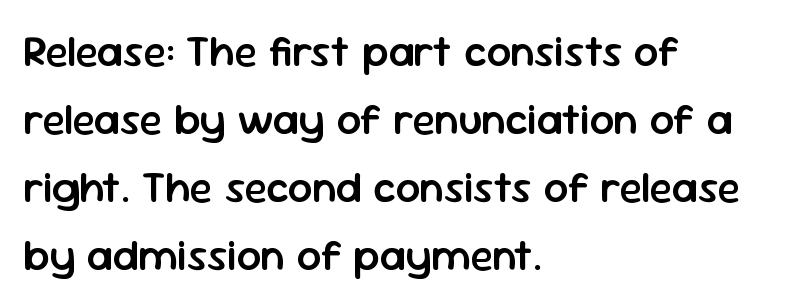
Q: Is the text bold? A: Semi-bold.
Q: Is the text italic (slanted)? A: No, it is upright.
Q: Is the typeface a serif or a sans-serif typeface? A: Sans-serif.
Q: Is the text underlined? A: No.
Q: How is the paragraph aligned? A: Left-aligned.
Q: Is the spacing between letters normal or unusually wide? A: Normal.
Q: Is the spacing between lines tight, normal or loose? A: Normal.
Q: Width (condensed, normal, or wide)? A: Normal.
Q: Stroke contrast? A: Low.
Q: x-height? A: Medium.
Q: Monospaced? A: No.
